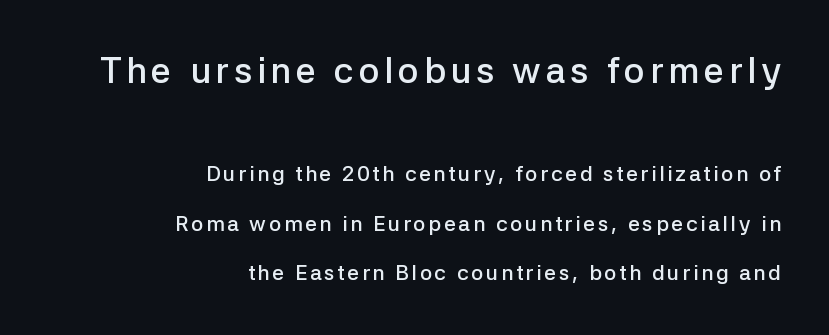
{"serif": "no", "italic": "no", "bold": "semi", "weight": "semibold", "width": "normal", "stroke_contrast": "low", "x_height": "medium", "monospaced": "no", "underline": "no", "align": "right", "line_spacing": "loose", "line_spacing_ratio": 2.35, "larger_block": "first", "size_ratio": 1.71, "glyph_px": 36}
